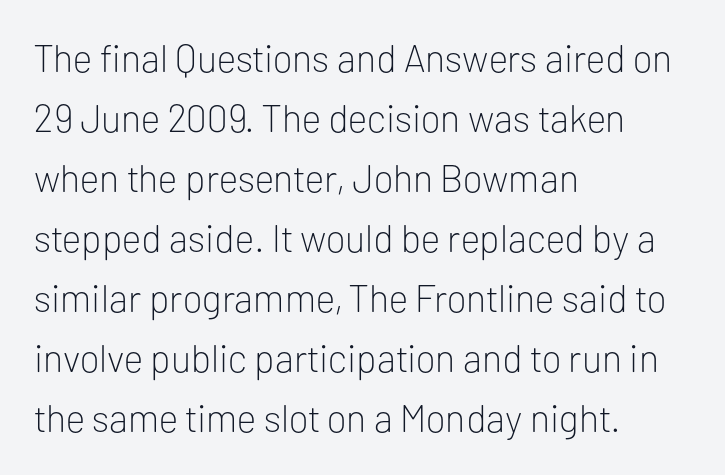
Plain, unruled lines of type. Serif or sans? Sans — the stroke terminals are bare. You could not count columns in this text — the font is proportionally spaced. The line-height multiplier appears to be the usual default.
